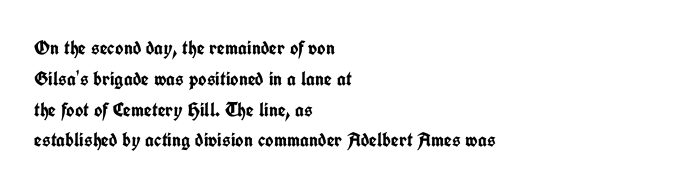
Q: Is the text bold? A: Yes.
Q: Is the text italic (slanted)? A: No, it is upright.
Q: Is the text underlined? A: No.
Q: How is the paragraph aligned? A: Left-aligned.
Q: Is the spacing between letters normal or unusually wide? A: Normal.
Q: Is the spacing between lines tight, normal or loose? A: Normal.
